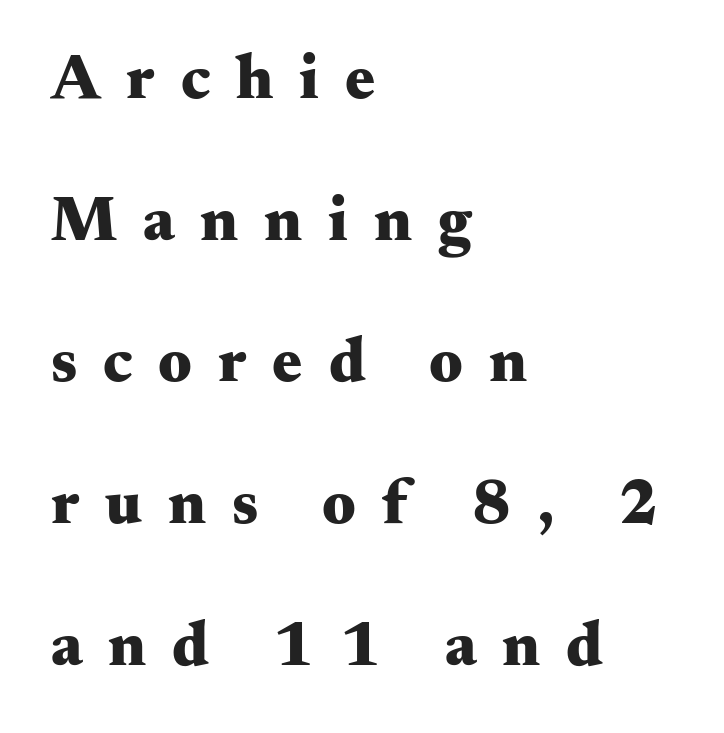
Italic: no, the glyphs are upright roman. These lines have a slow, spaced-out rhythm from letter to letter. The face used here is proportionally spaced, like ordinary book or web type. This is serif lettering, the kind often seen in printed books. If you drew a ruler down the left edge, every line would touch it. A full-strength bold gives these letters their thick strokes.
